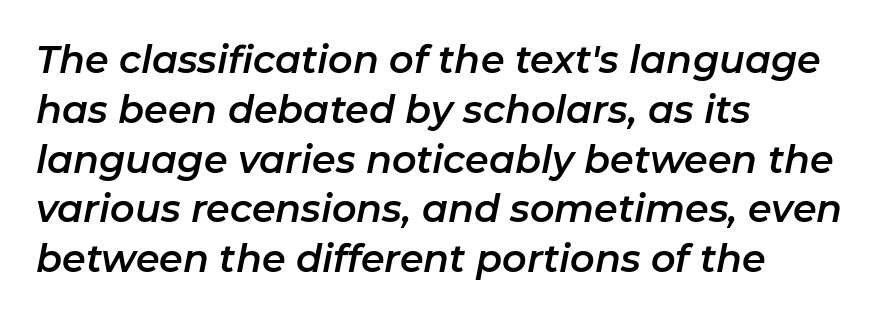
Q: Is the text italic (slanted)? A: Yes, it leans right by about 11 degrees.
Q: Is the text underlined? A: No.
Q: How is the paragraph aligned? A: Left-aligned.
Q: Is the spacing between letters normal or unusually wide? A: Normal.
Q: Is the spacing between lines tight, normal or loose? A: Normal.
Q: Width (condensed, normal, or wide)? A: Normal.
Q: Stroke contrast? A: Low.
Q: x-height? A: Medium.
Q: Monospaced? A: No.
